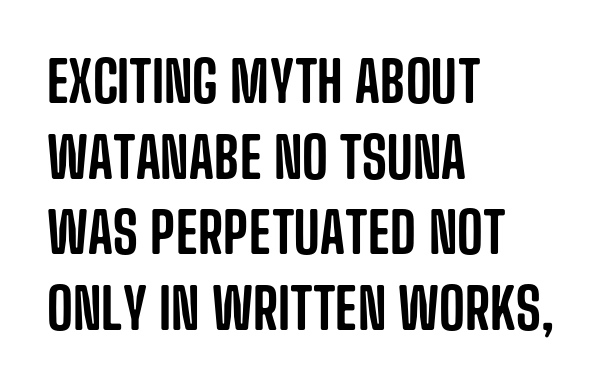
{"serif": "no", "italic": "no", "width": "condensed", "stroke_contrast": "low", "x_height": "large", "monospaced": "no", "underline": "no", "align": "left", "line_spacing": "normal", "line_spacing_ratio": 1.35, "letter_spacing": "normal", "letter_spacing_em": 0.0, "glyph_px": 56}
